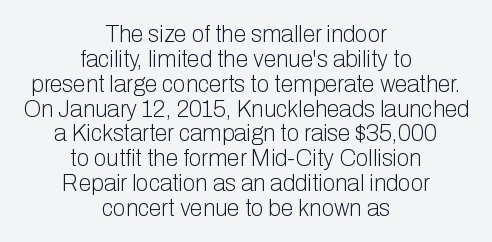
{"italic": "no", "bold": "no", "underline": "no", "align": "center", "line_spacing": "tight", "line_spacing_ratio": 1.08, "letter_spacing": "normal", "letter_spacing_em": 0.0, "glyph_px": 23}
